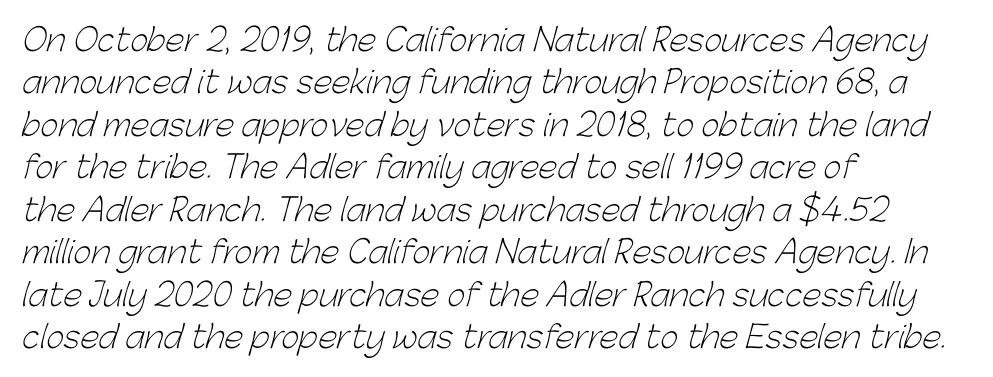
{"serif": "no", "bold": "no", "weight": "light", "width": "normal", "stroke_contrast": "low", "x_height": "medium", "monospaced": "no", "underline": "no", "align": "left", "line_spacing": "normal", "line_spacing_ratio": 1.37, "letter_spacing": "normal", "letter_spacing_em": 0.0, "glyph_px": 31}
